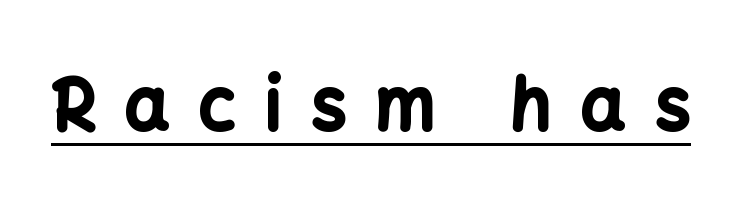
{"serif": "no", "italic": "no", "bold": "yes", "weight": "bold", "width": "normal", "stroke_contrast": "low", "x_height": "medium", "monospaced": "no", "underline": "yes", "letter_spacing": "wide", "letter_spacing_em": 0.42, "glyph_px": 70}
